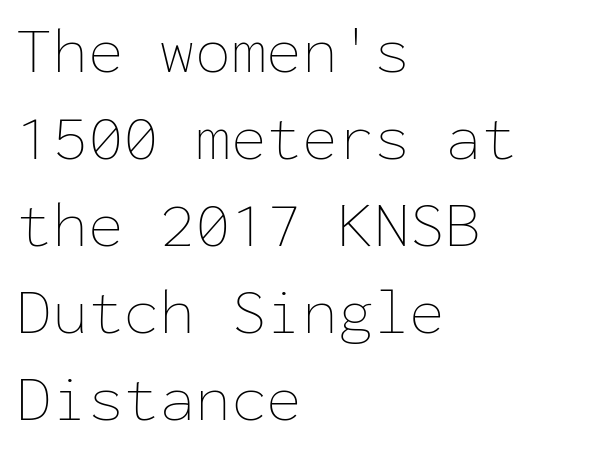
Q: Is the text bold? A: No.
Q: Is the text italic (slanted)? A: No, it is upright.
Q: Is the text underlined? A: No.
Q: How is the paragraph aligned? A: Left-aligned.
Q: Is the spacing between letters normal or unusually wide? A: Normal.
Q: Is the spacing between lines tight, normal or loose? A: Normal.
Q: Width (condensed, normal, or wide)? A: Normal.
Q: Stroke contrast? A: Low.
Q: x-height? A: Medium.
Q: Monospaced? A: Yes.
